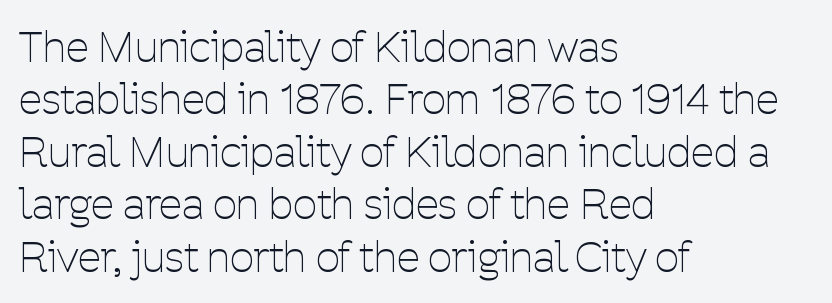
{"serif": "no", "italic": "no", "bold": "no", "weight": "thin", "width": "condensed", "stroke_contrast": "low", "x_height": "medium", "monospaced": "no", "underline": "no", "align": "left", "line_spacing": "normal", "line_spacing_ratio": 1.25, "letter_spacing": "normal", "letter_spacing_em": 0.0, "glyph_px": 42}
